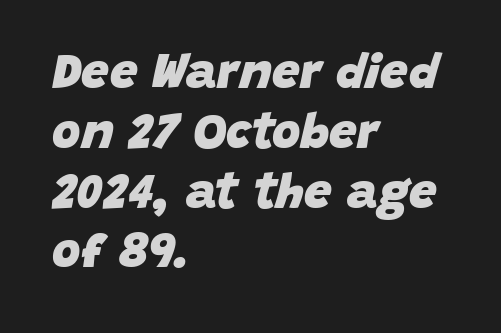
{"italic": "yes", "lean": "right", "slant_degrees": 15, "bold": "yes", "weight": "heavy", "width": "normal", "stroke_contrast": "low", "x_height": "large", "monospaced": "no", "underline": "no", "align": "left", "line_spacing_ratio": 1.22, "letter_spacing": "normal", "letter_spacing_em": 0.0, "glyph_px": 49}
